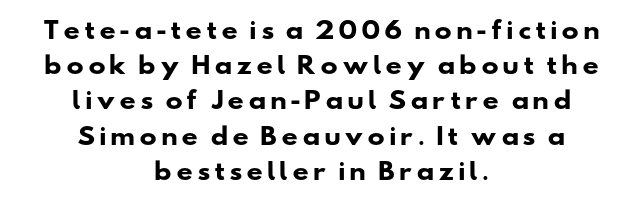
Plenty of ink on the page — the face is bold. The rows are spaced the way most documents space them. Decoration check: the copy has no underline. The paragraph has two soft edges and a firm central axis.
